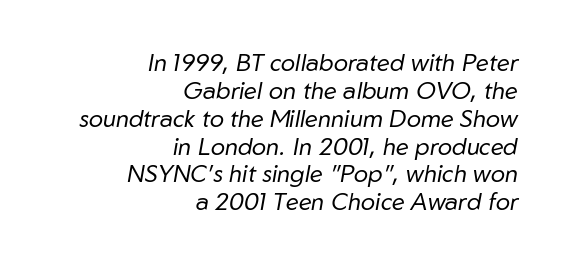
Check under the words: just untouched page. Slanted lettering throughout. Caption: face not bold, strokes unweighted. This sample is right-justified, so line beginnings fall wherever the words allow. Inter-character spacing is left at the font's built-in metrics.
